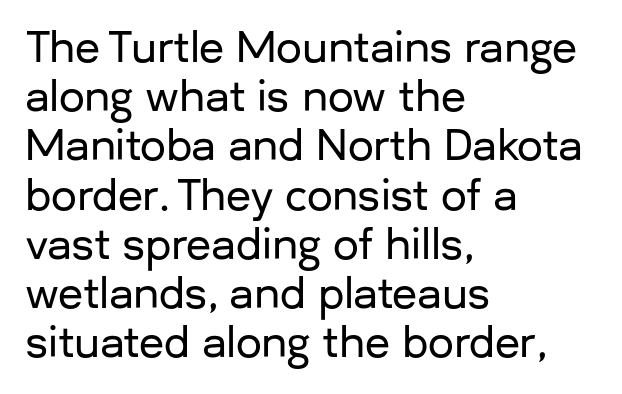
The image shows 41 px sans-serif type, upright; set left-aligned, line spacing 1.2x, normal letter spacing, not underlined; low stroke contrast and a medium x-height.
